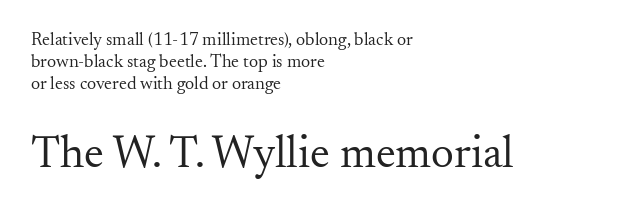
Q: Is the text bold? A: No.
Q: Is the text italic (slanted)? A: No, it is upright.
Q: Is the typeface a serif or a sans-serif typeface? A: Serif.
Q: Is the text underlined? A: No.
Q: How is the paragraph aligned? A: Left-aligned.
Q: Is the spacing between letters normal or unusually wide? A: Normal.
Q: Which block of text is set in a larger size, the first (top) or the second (bottom)? A: The second (bottom) one.
Q: Width (condensed, normal, or wide)? A: Normal.
Q: Stroke contrast? A: Medium.
Q: x-height? A: Small.
Q: Monospaced? A: No.
